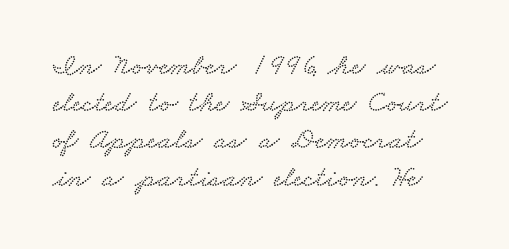
The image shows 30 px wide serif type; set line spacing 1.24x, normal letter spacing, not underlined; low stroke contrast and a small x-height.
